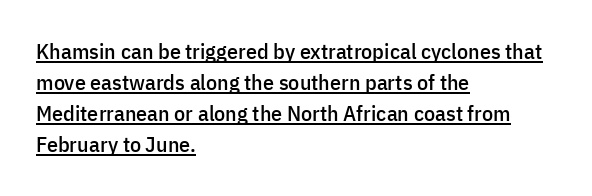
The image shows 22 px text type, upright; set left-aligned, normal line spacing (1.41x), normal letter spacing, underlined.
